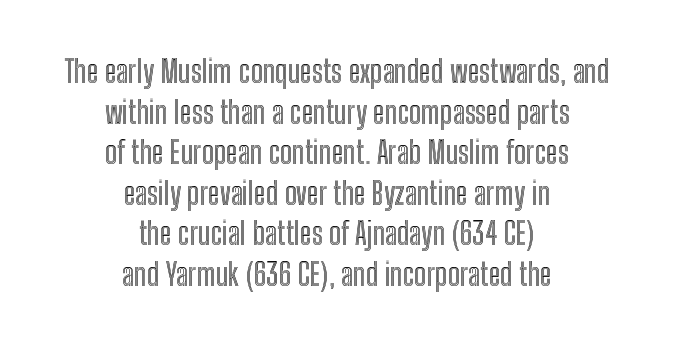
Q: Is the text italic (slanted)? A: No, it is upright.
Q: Is the text underlined? A: No.
Q: How is the paragraph aligned? A: Centered.
Q: Is the spacing between letters normal or unusually wide? A: Normal.
Q: Is the spacing between lines tight, normal or loose? A: Normal.
Q: Width (condensed, normal, or wide)? A: Condensed.
Q: x-height? A: Medium.
Q: Monospaced? A: No.
